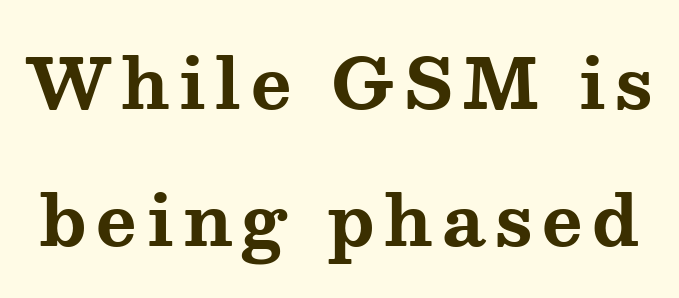
{"serif": "yes", "italic": "no", "bold": "yes", "weight": "bold", "width": "wide", "stroke_contrast": "medium", "x_height": "medium", "monospaced": "no", "underline": "no", "line_spacing": "loose", "line_spacing_ratio": 1.98, "glyph_px": 69}
